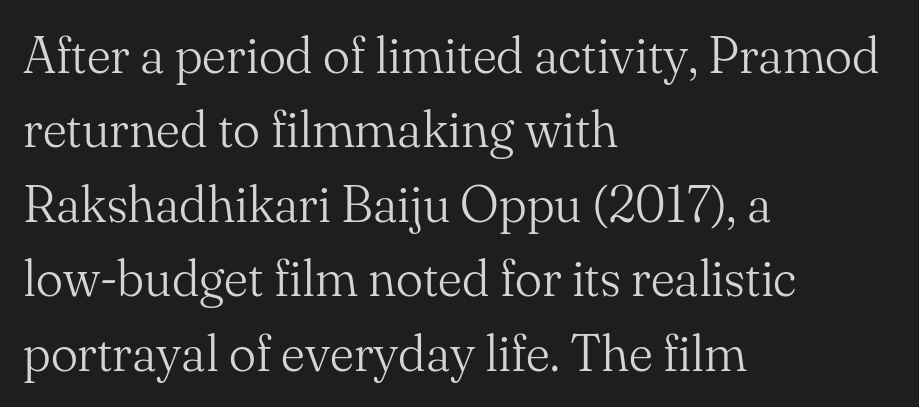
The image shows 51 px light serif type, upright; set left-aligned, normal line spacing (1.46x), normal letter spacing, not underlined; medium stroke contrast and a small x-height.
